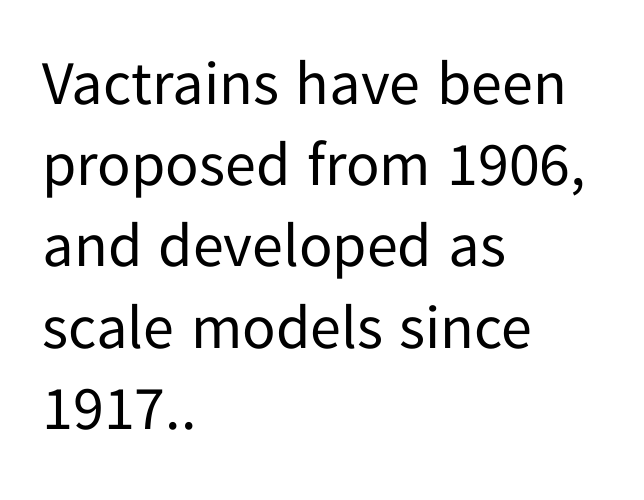
Unmarked baselines from the first word to the last. The ragged edge is on the right, which tells us the setting is flush left. Heft: none added — not bold. Upright lettering throughout. A typesetter would call this proportional, since set widths differ per character. The line texture is even and compact thanks to regular tracking.
